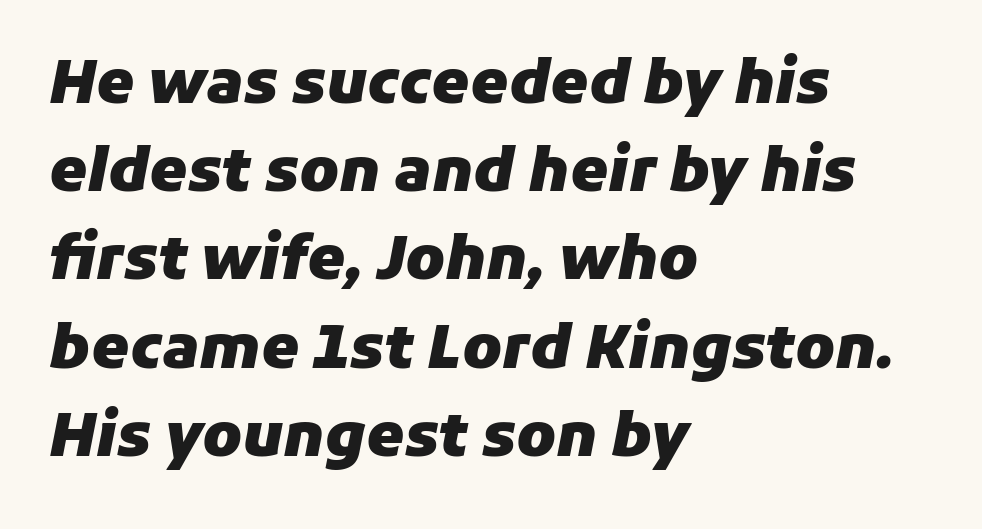
Each glyph is drawn with heavy, bold strokes. A bare baseline throughout the passage. When letters slant like this, we call the style italic. Whoever set this chose a conventional vertical rhythm.
